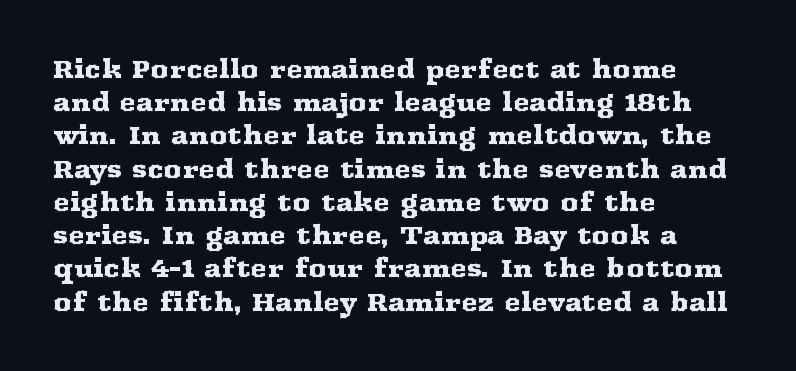
Q: Is the text italic (slanted)? A: No, it is upright.
Q: Is the text underlined? A: No.
Q: How is the paragraph aligned? A: Left-aligned.
Q: Is the spacing between letters normal or unusually wide? A: Normal.
Q: Is the spacing between lines tight, normal or loose? A: Normal.
